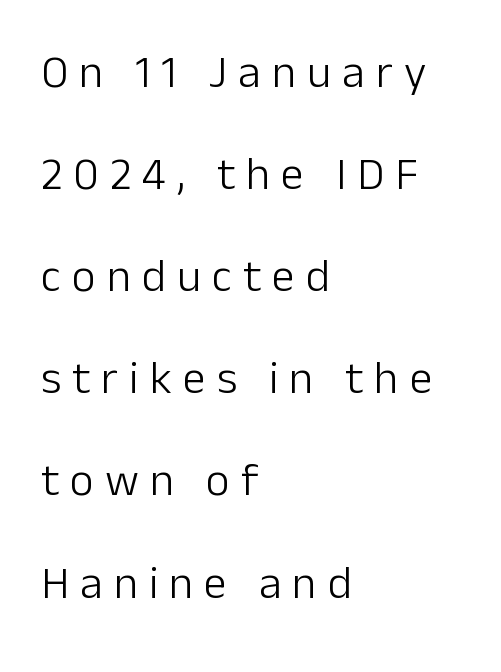
Q: Is the text bold? A: No.
Q: Is the text italic (slanted)? A: No, it is upright.
Q: Is the typeface a serif or a sans-serif typeface? A: Sans-serif.
Q: Is the text underlined? A: No.
Q: How is the paragraph aligned? A: Left-aligned.
Q: Is the spacing between letters normal or unusually wide? A: Unusually wide.
Q: Is the spacing between lines tight, normal or loose? A: Loose.
Q: Width (condensed, normal, or wide)? A: Normal.
Q: Stroke contrast? A: Low.
Q: x-height? A: Medium.
Q: Monospaced? A: No.
